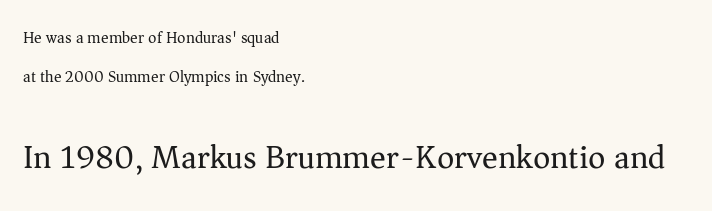
The image shows 33 px regular-weight serif type, upright; set left-aligned, loose line spacing (2.46x), normal letter spacing, not underlined; the second (bottom) block is 2.06x larger; medium stroke contrast and a medium x-height.
